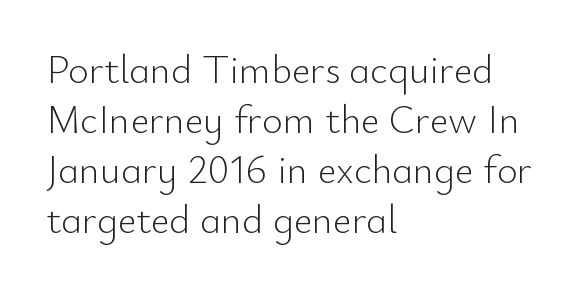
Q: Is the text bold? A: No.
Q: Is the text italic (slanted)? A: No, it is upright.
Q: Is the typeface a serif or a sans-serif typeface? A: Sans-serif.
Q: Is the text underlined? A: No.
Q: How is the paragraph aligned? A: Left-aligned.
Q: Is the spacing between letters normal or unusually wide? A: Normal.
Q: Is the spacing between lines tight, normal or loose? A: Normal.
Q: Width (condensed, normal, or wide)? A: Normal.
Q: Stroke contrast? A: Low.
Q: x-height? A: Small.
Q: Monospaced? A: No.
